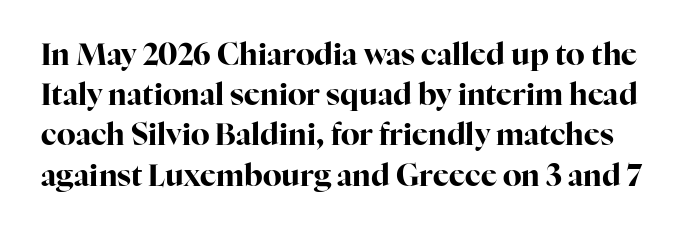
Q: Is the text bold? A: Yes.
Q: Is the text italic (slanted)? A: No, it is upright.
Q: Is the typeface a serif or a sans-serif typeface? A: Serif.
Q: Is the text underlined? A: No.
Q: Is the spacing between letters normal or unusually wide? A: Normal.
Q: Is the spacing between lines tight, normal or loose? A: Normal.
Q: Width (condensed, normal, or wide)? A: Normal.
Q: Stroke contrast? A: High.
Q: x-height? A: Medium.
Q: Monospaced? A: No.
